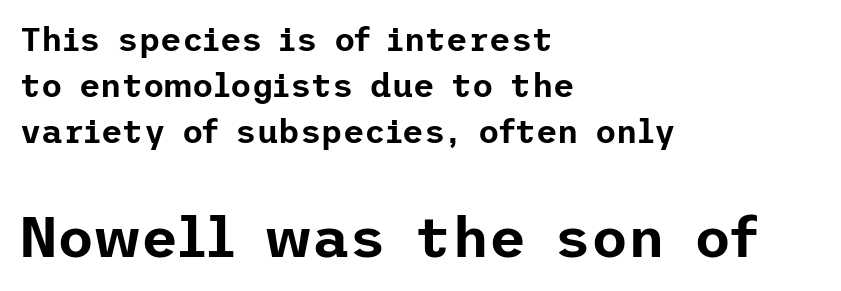
Normally led — the rows are evenly, conventionally spaced. The glyphs are unaccompanied by any horizontal stroke below them. Horizontally, the lines are justified to the leading edge only. Bigger letters appear in the bottom chunk; the top chunk is reduced. Unlike a traditional serif, this face leaves its strokes unadorned.
